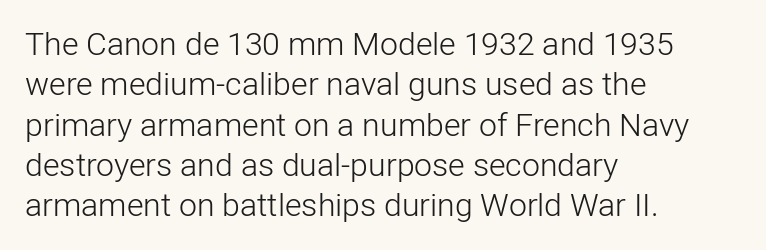
Q: Is the text bold? A: No.
Q: Is the text italic (slanted)? A: No, it is upright.
Q: Is the typeface a serif or a sans-serif typeface? A: Sans-serif.
Q: Is the text underlined? A: No.
Q: How is the paragraph aligned? A: Left-aligned.
Q: Is the spacing between letters normal or unusually wide? A: Normal.
Q: Is the spacing between lines tight, normal or loose? A: Normal.
Q: Width (condensed, normal, or wide)? A: Normal.
Q: Stroke contrast? A: Low.
Q: x-height? A: Medium.
Q: Monospaced? A: No.
